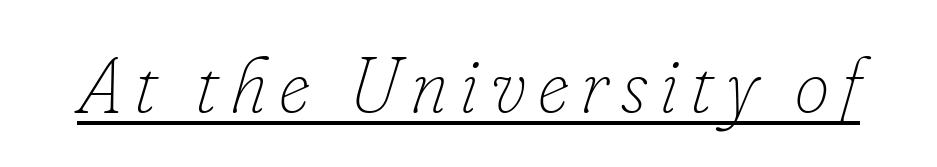
Q: Is the text bold? A: No.
Q: Is the text italic (slanted)? A: Yes, it leans right by about 16 degrees.
Q: Is the text underlined? A: Yes.
Q: Width (condensed, normal, or wide)? A: Normal.
Q: Stroke contrast? A: Low.
Q: x-height? A: Small.
Q: Monospaced? A: No.
